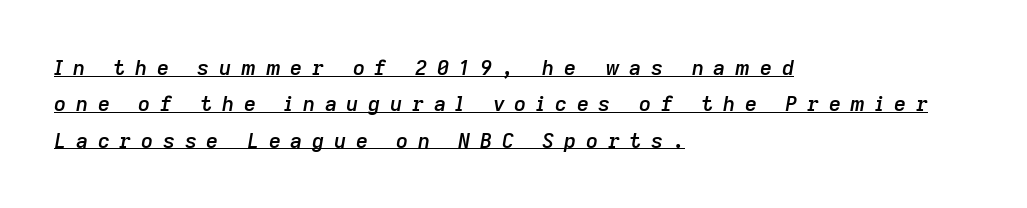
Q: Is the text bold? A: Semi-bold.
Q: Is the text italic (slanted)? A: Yes, it leans right by about 9 degrees.
Q: Is the text underlined? A: Yes.
Q: How is the paragraph aligned? A: Left-aligned.
Q: Is the spacing between letters normal or unusually wide? A: Unusually wide.
